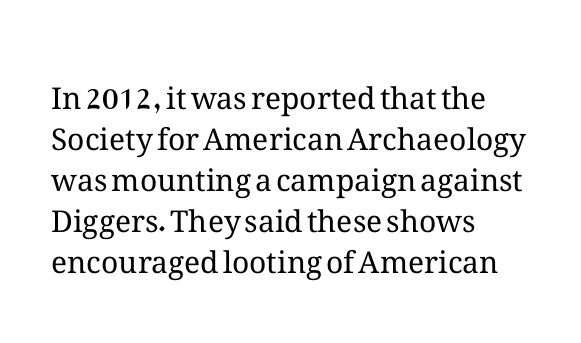
{"italic": "no", "bold": "no", "weight": "regular", "width": "normal", "stroke_contrast": "medium", "x_height": "medium", "monospaced": "no", "underline": "no", "align": "left", "line_spacing": "normal", "line_spacing_ratio": 1.37, "letter_spacing": "normal", "letter_spacing_em": 0.0, "glyph_px": 30}
